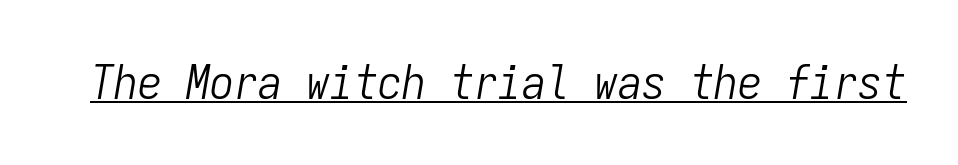
The gaps between neighbouring characters are ordinary and unremarkable. You can tell it's italic because the verticals aren't actually vertical. The passage shown is typed in a monospace face where columns stay perfectly aligned. Unbolded letterforms with no extra heft. Decoration check: the copy is underlined.
